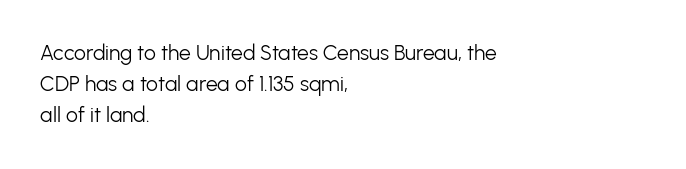
Q: Is the text bold? A: No.
Q: Is the text italic (slanted)? A: No, it is upright.
Q: Is the text underlined? A: No.
Q: How is the paragraph aligned? A: Left-aligned.
Q: Is the spacing between letters normal or unusually wide? A: Normal.
Q: Is the spacing between lines tight, normal or loose? A: Normal.
